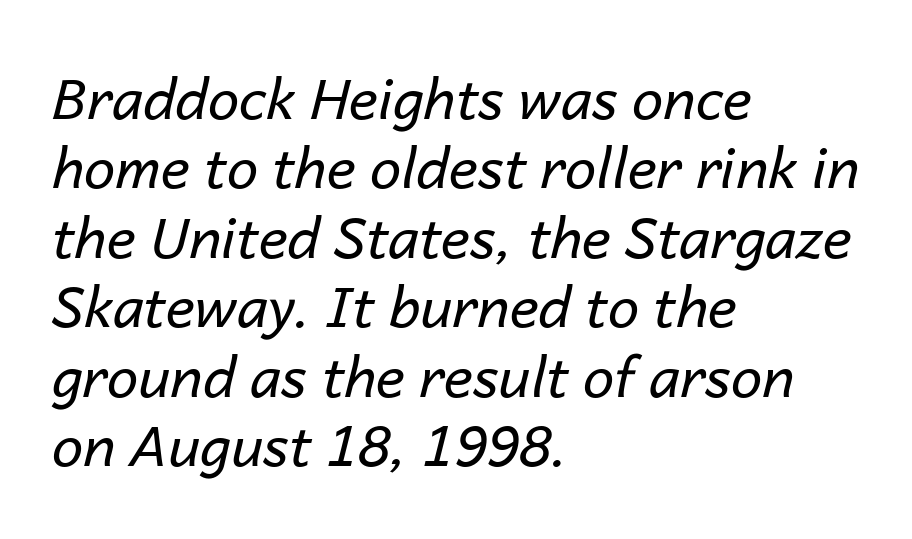
Q: Is the text bold? A: No.
Q: Is the text italic (slanted)? A: Yes, it leans right by about 14 degrees.
Q: Is the text underlined? A: No.
Q: How is the paragraph aligned? A: Left-aligned.
Q: Is the spacing between letters normal or unusually wide? A: Normal.
Q: Width (condensed, normal, or wide)? A: Normal.
Q: Stroke contrast? A: Low.
Q: x-height? A: Medium.
Q: Monospaced? A: No.
